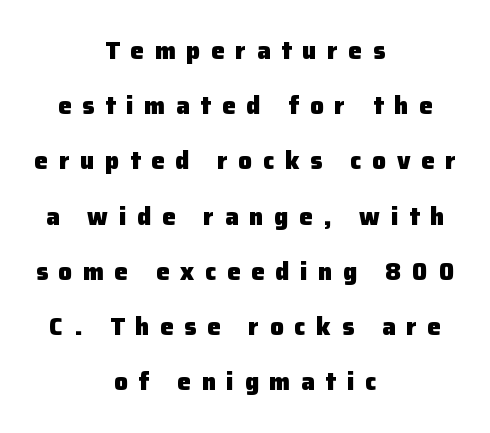
Is there much room between lines? Yes — plenty of vertical air separates them. The string is rendered with underlining switched off. Alignment: centered. The glyphs have the mass of a bold cut. Inter-character spacing is expanded well beyond the font's built-in metrics. The lettering holds an erect, upright posture throughout.
